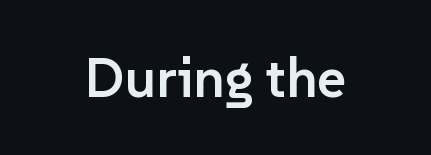
The image shows 56 px semibold sans-serif type, upright; set normal letter spacing, not underlined; low stroke contrast and a medium x-height.
